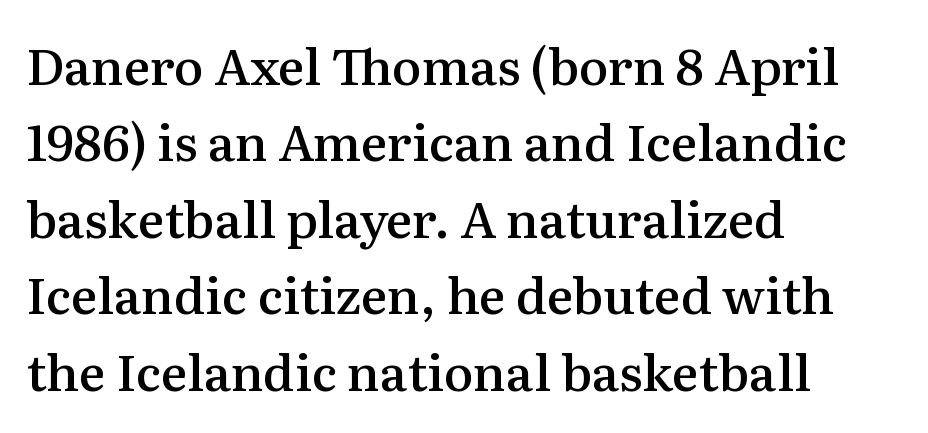
{"serif": "yes", "italic": "no", "bold": "semi", "weight": "semibold", "width": "normal", "stroke_contrast": "medium", "x_height": "medium", "monospaced": "no", "underline": "no", "align": "left", "line_spacing": "normal", "line_spacing_ratio": 1.53, "letter_spacing": "normal", "letter_spacing_em": 0.0, "glyph_px": 50}
